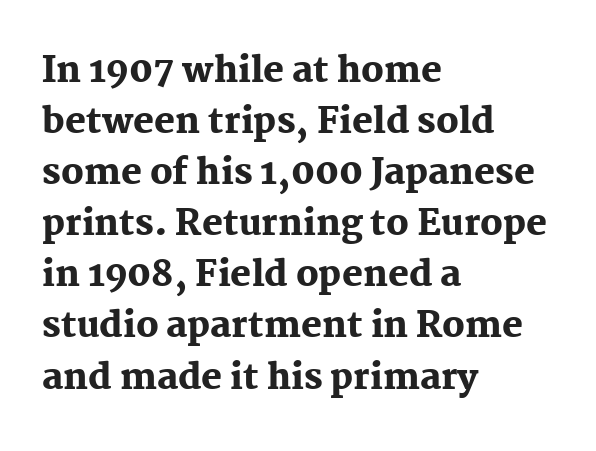
Q: Is the text bold? A: Yes.
Q: Is the text italic (slanted)? A: No, it is upright.
Q: Is the typeface a serif or a sans-serif typeface? A: Serif.
Q: Is the text underlined? A: No.
Q: How is the paragraph aligned? A: Left-aligned.
Q: Is the spacing between letters normal or unusually wide? A: Normal.
Q: Is the spacing between lines tight, normal or loose? A: Normal.
Q: Width (condensed, normal, or wide)? A: Normal.
Q: Stroke contrast? A: Medium.
Q: x-height? A: Medium.
Q: Monospaced? A: No.
